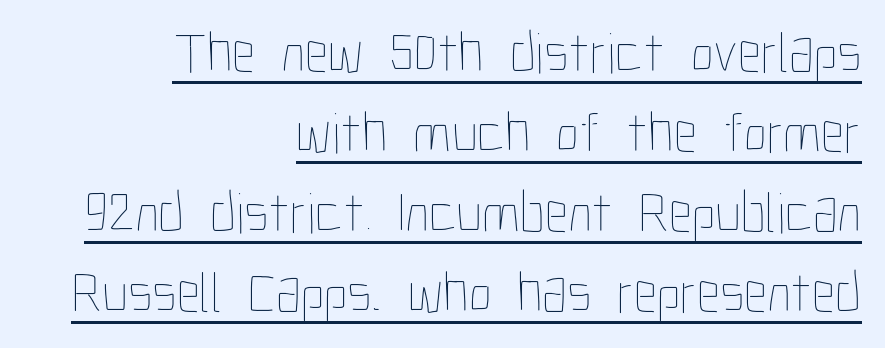
This sample carries an underscore along the baseline area. Does the copy run flush right? Yes — the right margin is perfectly even. This is roman type, the default non-slanted kind. Nothing heavy about these letters — not bold at all.
